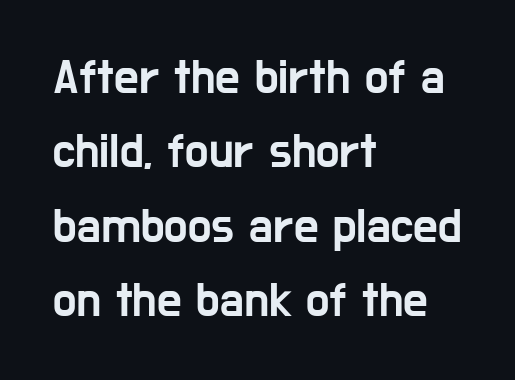
Interline gaps are of average width in this sample. Students, note that the glyphs here touch the page at normal intervals. Vertical strokes here are truly vertical. Line beginnings align vertically; line endings do not. The font family rendered here belongs to the sans-serif group.
